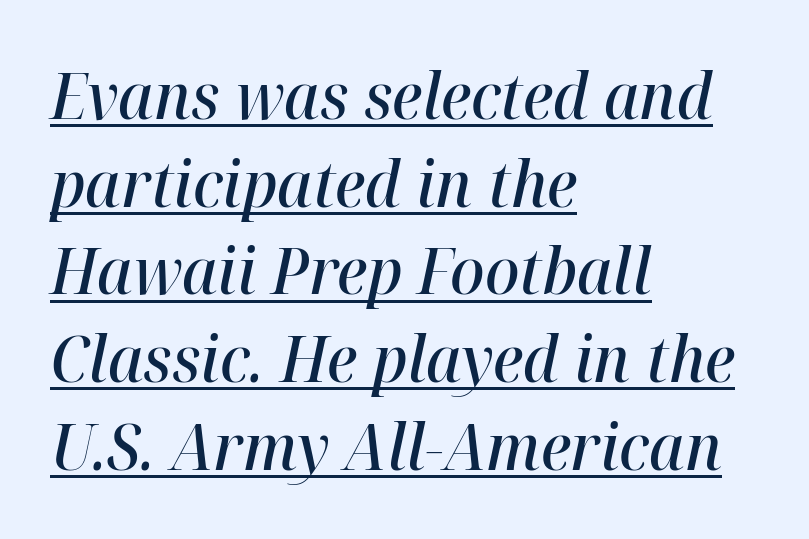
{"italic": "yes", "lean": "right", "slant_degrees": 12, "bold": "semi", "weight": "semibold", "width": "normal", "stroke_contrast": "high", "x_height": "medium", "monospaced": "no", "underline": "yes", "align": "left", "line_spacing": "normal", "line_spacing_ratio": 1.37, "letter_spacing": "normal", "letter_spacing_em": 0.0, "glyph_px": 64}
